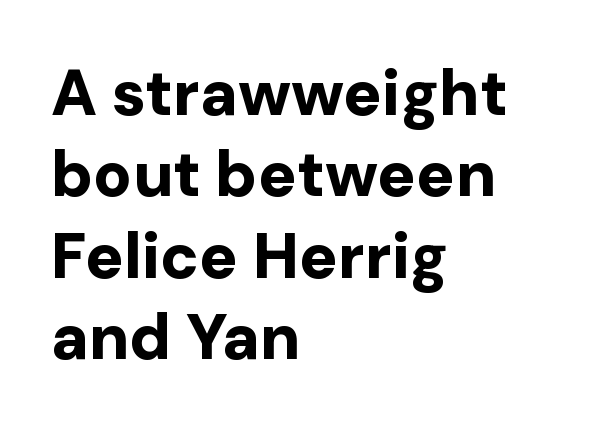
The image shows 64 px bold sans-serif type, upright; set left-aligned, normal line spacing (1.27x), normal letter spacing, not underlined; low stroke contrast and a medium x-height.
